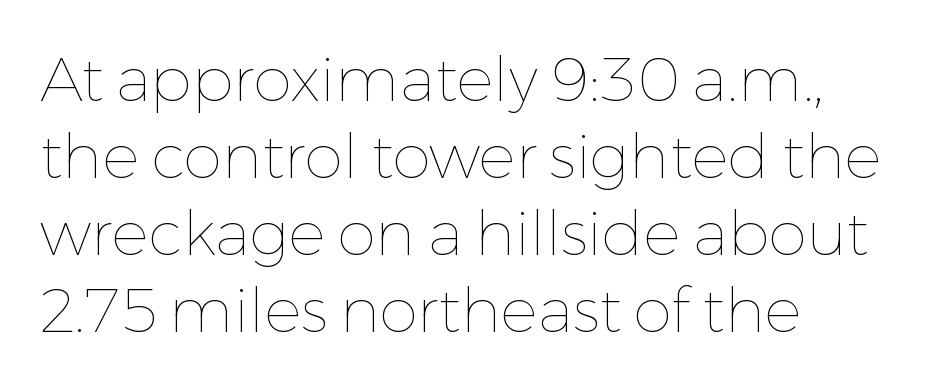
Reading down the block, your eye returns to a fixed left position each line. Character widths vary here, with narrow letters taking less room than wide ones. Lines of text with bare space underneath. Default kerning and tracking; the words read as compact shapes. Nope, not italic — everything's standing straight.
